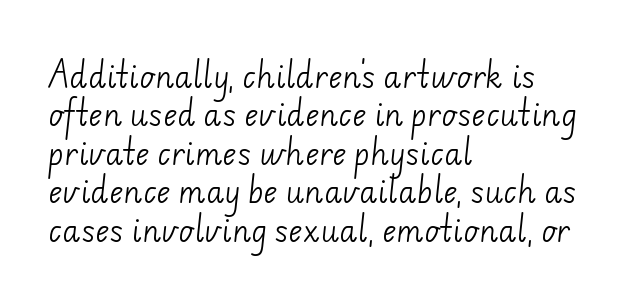
{"serif": "no", "bold": "no", "weight": "light", "width": "normal", "stroke_contrast": "low", "x_height": "small", "monospaced": "no", "underline": "no", "align": "left", "line_spacing": "normal", "line_spacing_ratio": 1.28, "letter_spacing": "normal", "letter_spacing_em": 0.0, "glyph_px": 30}
